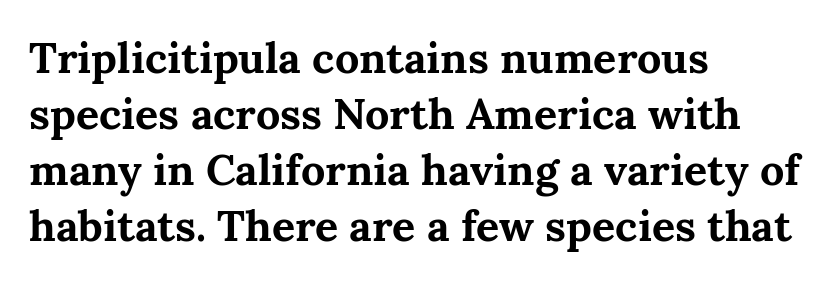
{"serif": "yes", "italic": "no", "bold": "yes", "weight": "bold", "width": "normal", "stroke_contrast": "medium", "x_height": "medium", "monospaced": "no", "underline": "no", "align": "left", "line_spacing": "normal", "line_spacing_ratio": 1.3, "letter_spacing": "normal", "letter_spacing_em": 0.0, "glyph_px": 43}
